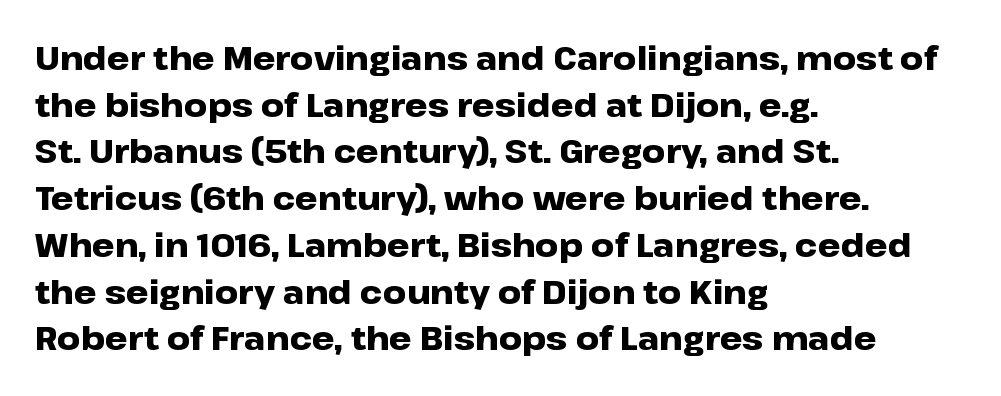
The image shows 32 px heavy, wide sans-serif type, upright; set left-aligned, normal line spacing (1.46x), normal letter spacing, not underlined; low stroke contrast and a medium x-height.
